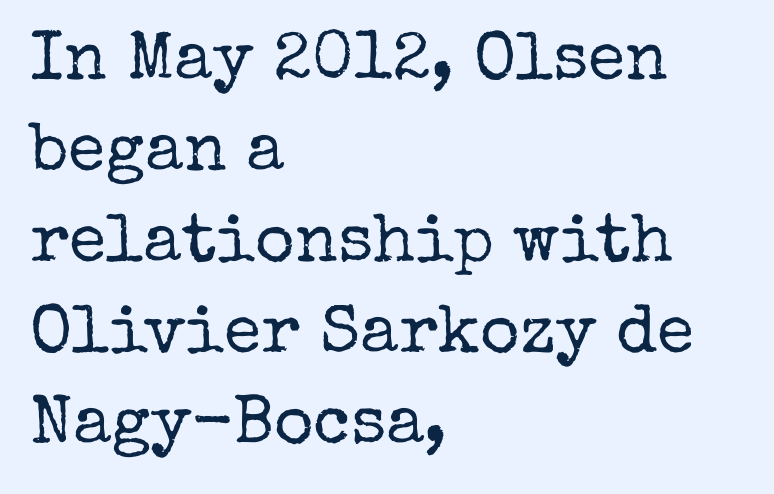
This sample keeps an unexceptional amount of space between lines. Looks like regular typesetting: each glyph gets only the width it needs. You can tell from the footed stems that serif type was used. Observe the ordinary spacing: letters are neighbours, not strangers. The space beneath each line is pristine and unruled.
